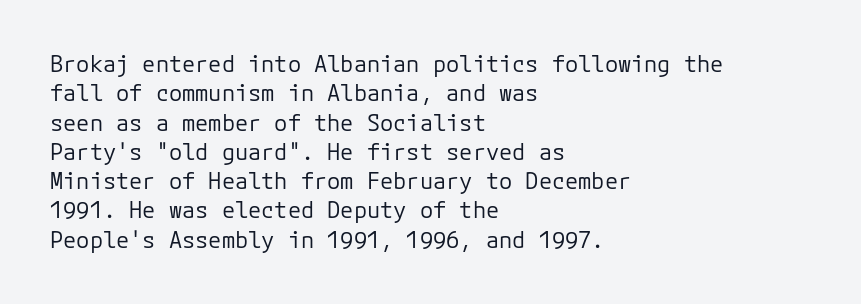
Caption: face not bold, strokes unweighted. Whoever set this chose a conventional vertical rhythm. This sample uses plain, unmodified letter spacing. The lettering stays uniformly vertical, giving the passage a roman look. Rule under the text: the space is simply empty.
